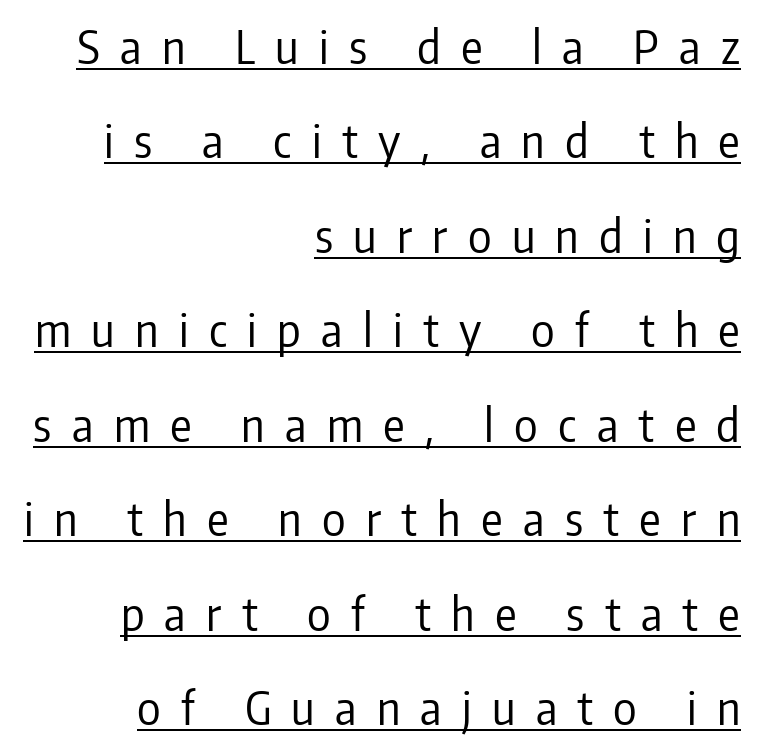
Stems here are at most as thick as an everyday book face. When letters stand straight like this, we call the style roman or upright. Nothing sits at the stroke ends, so this counts as sans-serif. Reading down the block, your eye finds every line finishing at a fixed right position.
